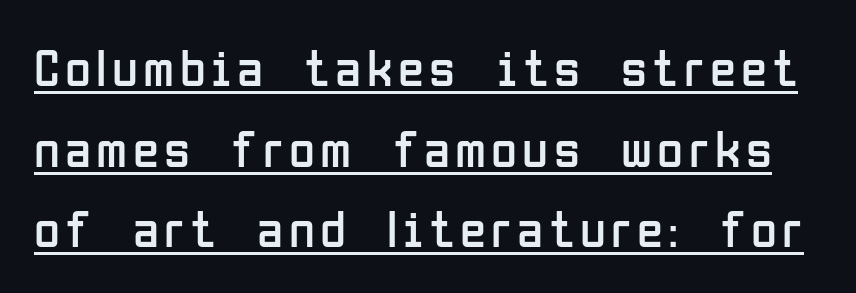
A sans-serif font was chosen for this passage. Spacing verdict: proportional, widths tailored to each character. Unbolded letterforms with no extra heft. A typesetter would call this leading conventional body-copy spacing. What decoration does the sample have? An underline.
